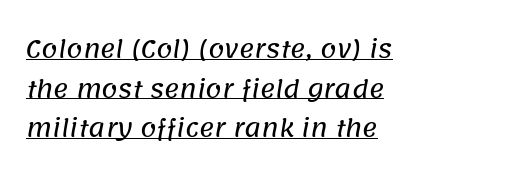
The image shows 23 px text type; set left-aligned, line spacing 1.72x, normal letter spacing, underlined.
